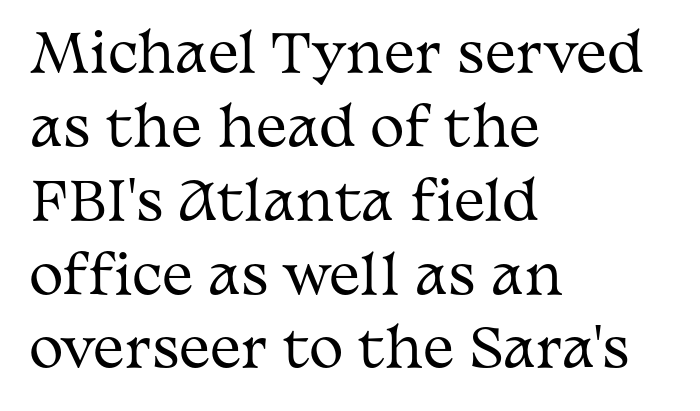
{"serif": "yes", "italic": "no", "bold": "no", "weight": "regular", "width": "wide", "stroke_contrast": "medium", "x_height": "medium", "monospaced": "no", "underline": "no", "align": "left", "line_spacing": "normal", "line_spacing_ratio": 1.42, "letter_spacing": "normal", "letter_spacing_em": 0.0, "glyph_px": 52}
